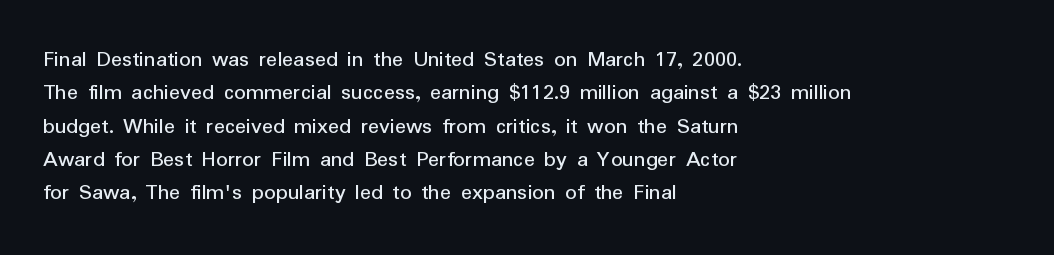
The rendering uses a moderate line-height, typical for paragraphs. These lines were composed using upright roman letters. The gaps between neighbouring characters are ordinary and unremarkable. Has an underline been added? It has not. Line starts are locked; line ends wander.
